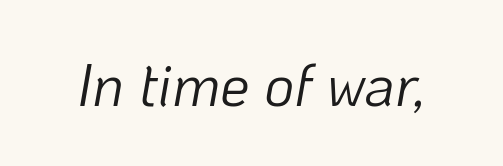
Descenders are the only things crossing below the line. Characters are canted at an angle relative to the baseline's perpendicular. Short note: letters normally spaced. The rendering uses natural spacing where letterforms have individual widths. Stroke thickness stays within the range of a standard reading face or lighter.
